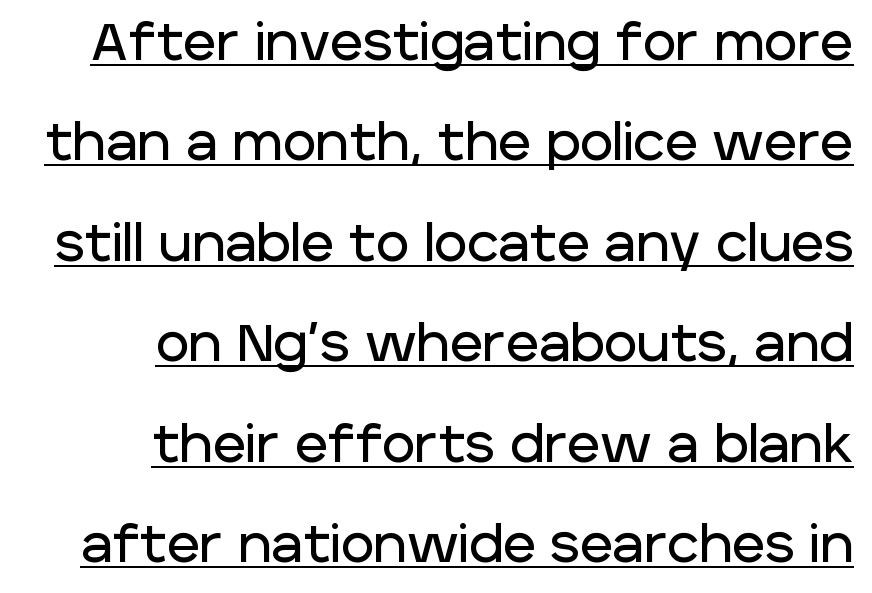
The image shows 51 px sans-serif type, upright; set right-aligned, loose line spacing (1.97x), normal letter spacing, underlined; low stroke contrast and a large x-height.
